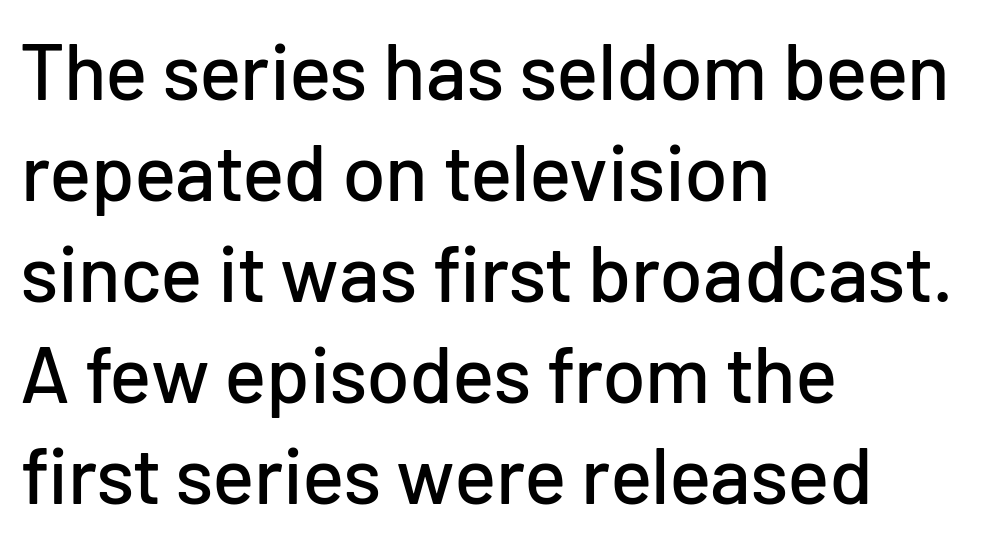
The image shows 79 px sans-serif type, upright; set left-aligned, normal line spacing (1.28x), normal letter spacing, not underlined; low stroke contrast and a medium x-height.
